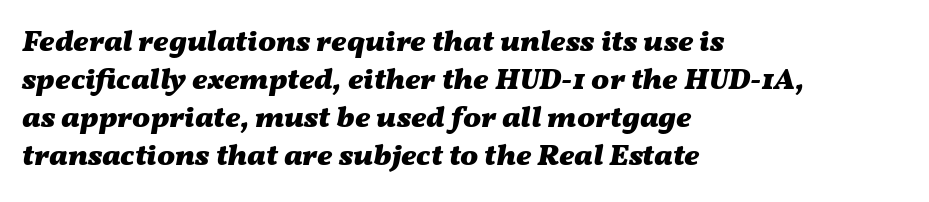
Q: Is the text bold? A: Yes.
Q: Is the text italic (slanted)? A: Yes, it leans right by about 11 degrees.
Q: Is the text underlined? A: No.
Q: How is the paragraph aligned? A: Left-aligned.
Q: Is the spacing between letters normal or unusually wide? A: Normal.
Q: Is the spacing between lines tight, normal or loose? A: Normal.
Q: Width (condensed, normal, or wide)? A: Wide.
Q: Stroke contrast? A: Medium.
Q: x-height? A: Medium.
Q: Monospaced? A: No.
